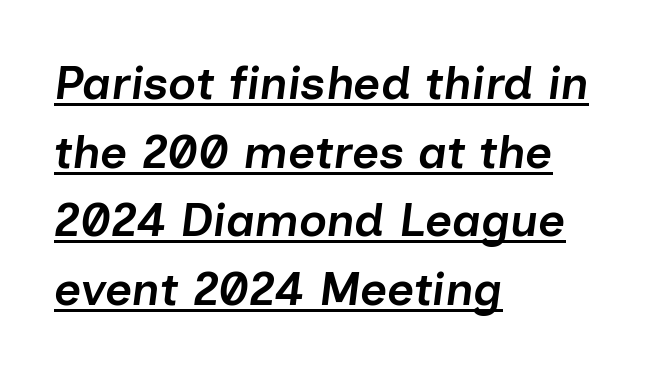
The image shows 47 px semibold type, italic (leaning right); set left-aligned, normal line spacing (1.46x), normal letter spacing, underlined; low stroke contrast and a medium x-height.
